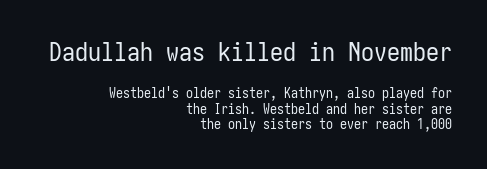
{"italic": "no", "bold": "no", "underline": "no", "align": "right", "line_spacing": "tight", "line_spacing_ratio": 1.1, "letter_spacing": "normal", "letter_spacing_em": 0.0, "larger_block": "first", "size_ratio": 1.86, "glyph_px": 26}
